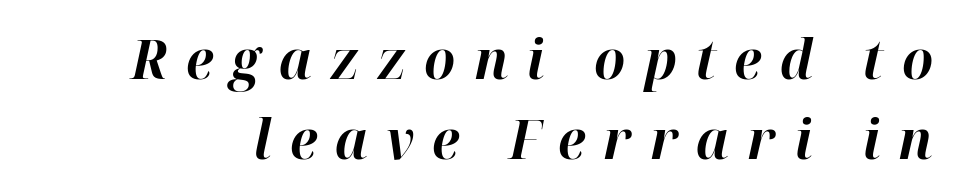
Rule under the text: the space is simply empty. The strokes are fattened all the way to bold. Glyph-to-glyph distance is far greater than everyday printed text. Tall strokes in this sample are angled rather than plumb.
